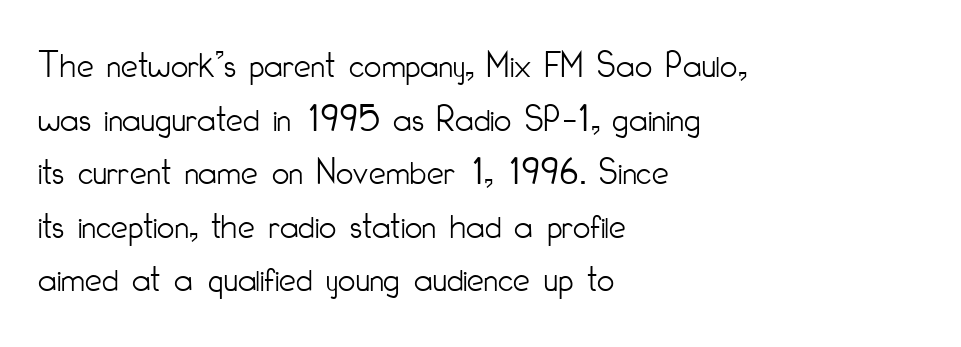
Q: Is the text bold? A: No.
Q: Is the text italic (slanted)? A: No, it is upright.
Q: Is the typeface a serif or a sans-serif typeface? A: Sans-serif.
Q: Is the text underlined? A: No.
Q: How is the paragraph aligned? A: Left-aligned.
Q: Is the spacing between letters normal or unusually wide? A: Normal.
Q: Is the spacing between lines tight, normal or loose? A: Normal.
Q: Width (condensed, normal, or wide)? A: Condensed.
Q: Stroke contrast? A: Low.
Q: x-height? A: Small.
Q: Monospaced? A: No.
